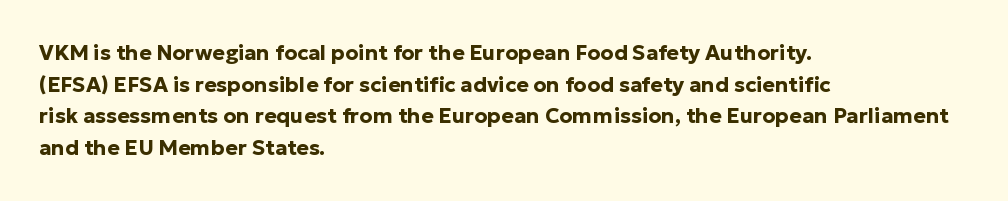
This is roman type, the default non-slanted kind. Observe the ordinary spacing: letters are neighbours, not strangers. The space between consecutive lines is moderate. Leftover space on each line is placed entirely after the last word. The string is rendered with underlining switched off. What weight is shown? A full bold with thick strokes.
